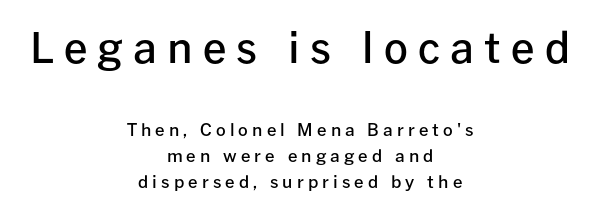
{"serif": "no", "italic": "no", "bold": "semi", "weight": "semibold", "width": "normal", "stroke_contrast": "low", "x_height": "medium", "monospaced": "no", "underline": "no", "align": "center", "line_spacing": "normal", "line_spacing_ratio": 1.52, "letter_spacing": "wide", "letter_spacing_em": 0.24, "larger_block": "first", "size_ratio": 2.47, "glyph_px": 42}
